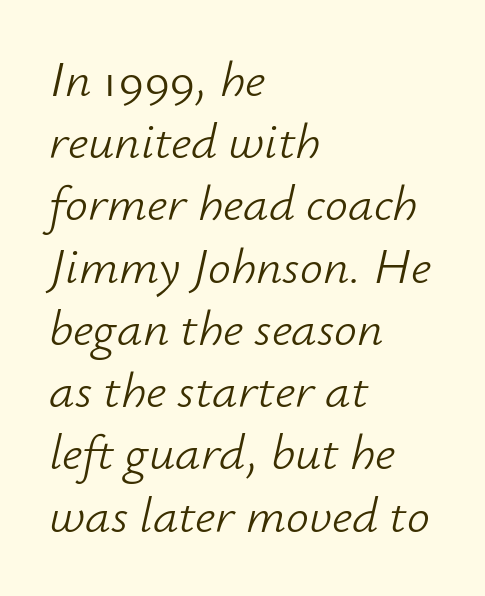
The image shows 51 px light type, italic (leaning right); set left-aligned, line spacing 1.22x, normal letter spacing, not underlined; low stroke contrast and a small x-height.
